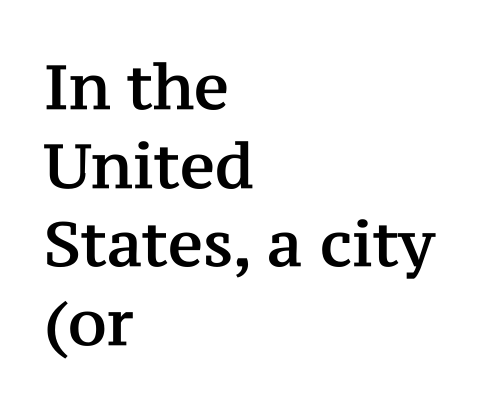
Q: Is the text italic (slanted)? A: No, it is upright.
Q: Is the typeface a serif or a sans-serif typeface? A: Serif.
Q: Is the text underlined? A: No.
Q: How is the paragraph aligned? A: Left-aligned.
Q: Is the spacing between letters normal or unusually wide? A: Normal.
Q: Is the spacing between lines tight, normal or loose? A: Normal.
Q: Width (condensed, normal, or wide)? A: Normal.
Q: Stroke contrast? A: Medium.
Q: x-height? A: Medium.
Q: Monospaced? A: No.
